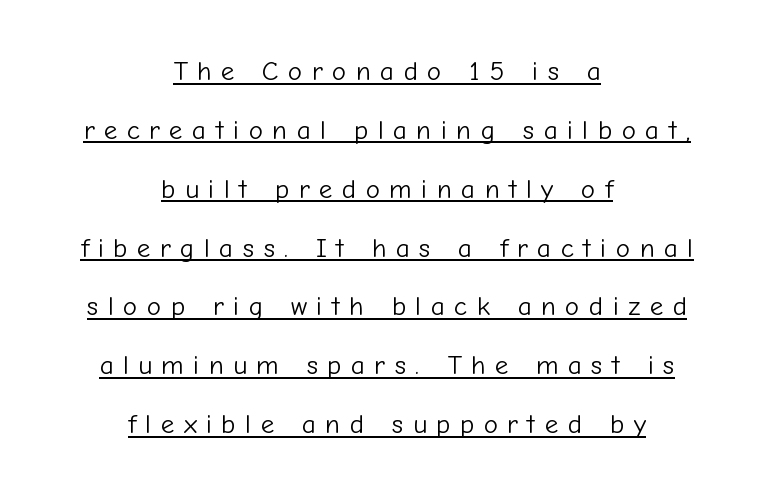
Q: Is the text bold? A: No.
Q: Is the text italic (slanted)? A: No, it is upright.
Q: Is the text underlined? A: Yes.
Q: How is the paragraph aligned? A: Centered.
Q: Is the spacing between letters normal or unusually wide? A: Unusually wide.
Q: Is the spacing between lines tight, normal or loose? A: Loose.
